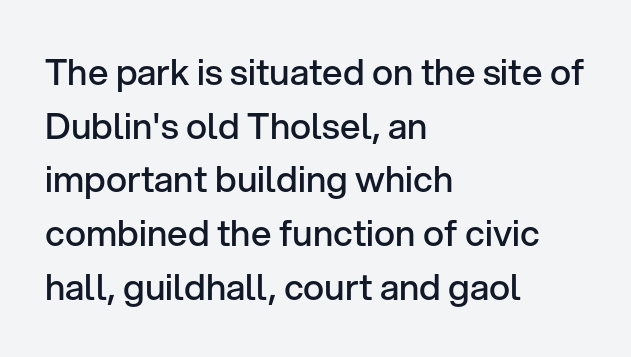
Q: Is the text bold? A: Semi-bold.
Q: Is the text italic (slanted)? A: No, it is upright.
Q: Is the typeface a serif or a sans-serif typeface? A: Sans-serif.
Q: Is the text underlined? A: No.
Q: How is the paragraph aligned? A: Left-aligned.
Q: Is the spacing between letters normal or unusually wide? A: Normal.
Q: Is the spacing between lines tight, normal or loose? A: Normal.
Q: Width (condensed, normal, or wide)? A: Normal.
Q: Stroke contrast? A: Low.
Q: x-height? A: Medium.
Q: Monospaced? A: No.
